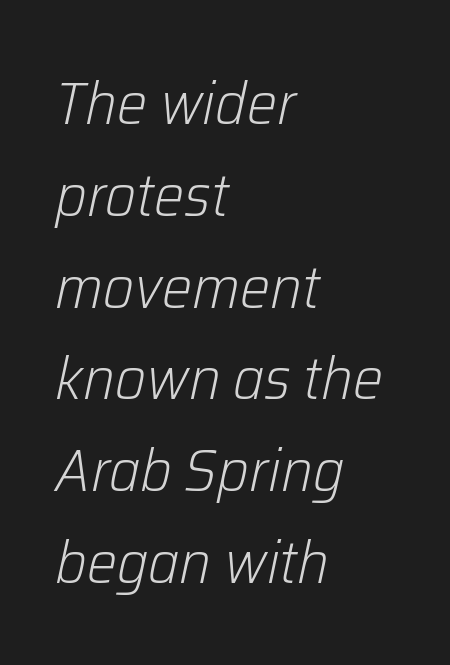
{"italic": "yes", "lean": "right", "slant_degrees": 12, "bold": "no", "weight": "light", "width": "normal", "stroke_contrast": "low", "x_height": "medium", "monospaced": "no", "underline": "no", "align": "left", "line_spacing": "normal", "line_spacing_ratio": 1.53, "letter_spacing": "normal", "letter_spacing_em": 0.0, "glyph_px": 60}
